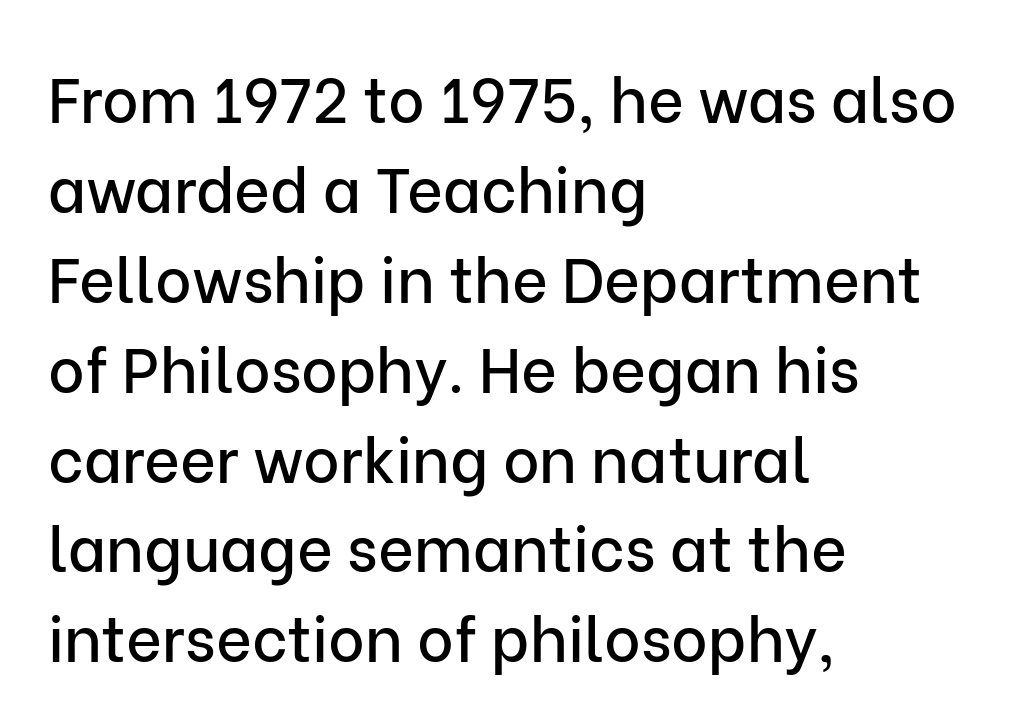
The image shows 62 px sans-serif type, upright; set left-aligned, normal line spacing (1.45x), normal letter spacing, not underlined; low stroke contrast and a medium x-height.
